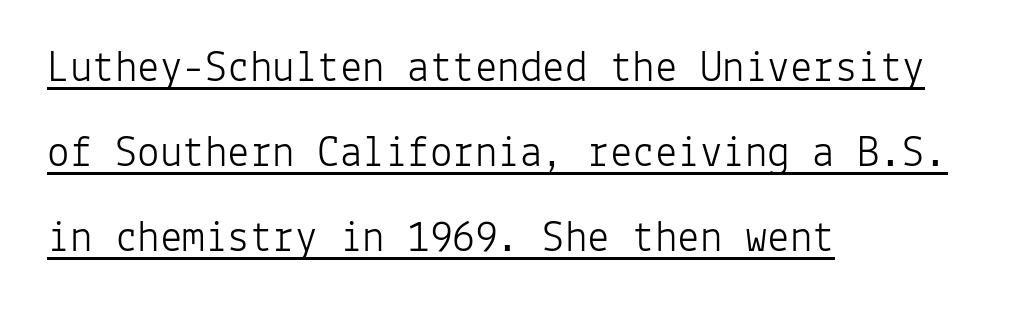
Rendered with straight, roman letterforms. Each line starts at the same left margin while the right side varies. Has an underline been added? It has. Nothing sits at the stroke ends, so this counts as sans-serif. Counters stay open thanks to moderate or lighter strokes.
